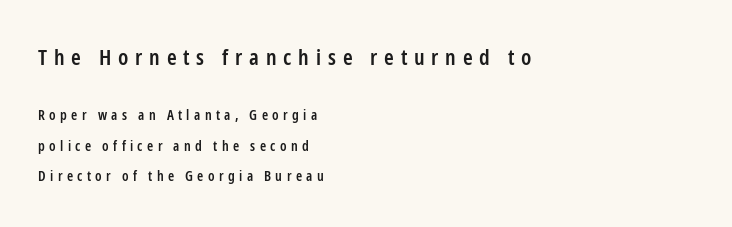
Q: Is the text bold? A: Semi-bold.
Q: Is the text italic (slanted)? A: No, it is upright.
Q: Is the text underlined? A: No.
Q: How is the paragraph aligned? A: Left-aligned.
Q: Is the spacing between letters normal or unusually wide? A: Unusually wide.
Q: Is the spacing between lines tight, normal or loose? A: Loose.
Q: Which block of text is set in a larger size, the first (top) or the second (bottom)? A: The first (top) one.
